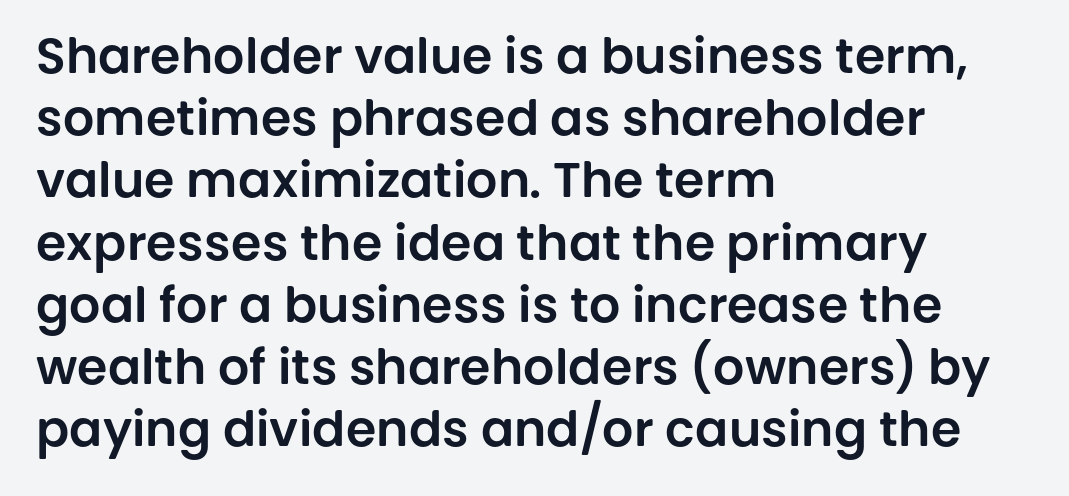
{"serif": "no", "italic": "no", "width": "normal", "stroke_contrast": "low", "x_height": "large", "monospaced": "no", "underline": "no", "align": "left", "line_spacing": "normal", "line_spacing_ratio": 1.27, "letter_spacing": "normal", "letter_spacing_em": 0.0, "glyph_px": 49}
